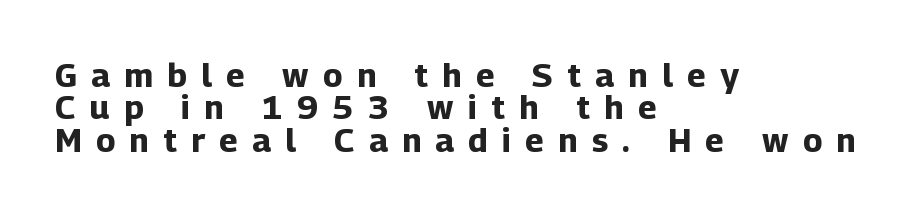
The rendering uses natural spacing where letterforms have individual widths. Typeset ragged right — the left edge is the straight one. Does the lettering tilt? It doesn't — this is upright. Caption: expanded tracking, letters set apart. Heft: maximum for text — a bold.
